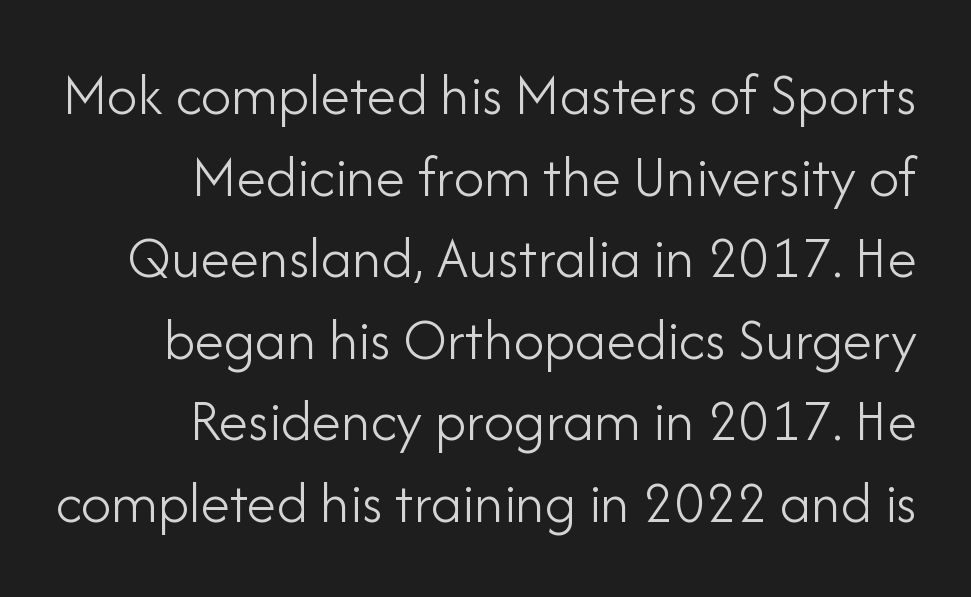
Check where the strokes stop: nothing finishes them off — pure sans. Counters stay open thanks to moderate or lighter strokes. Varying glyph widths throughout — classic text-font behaviour. Quick note: interline space is typical.
